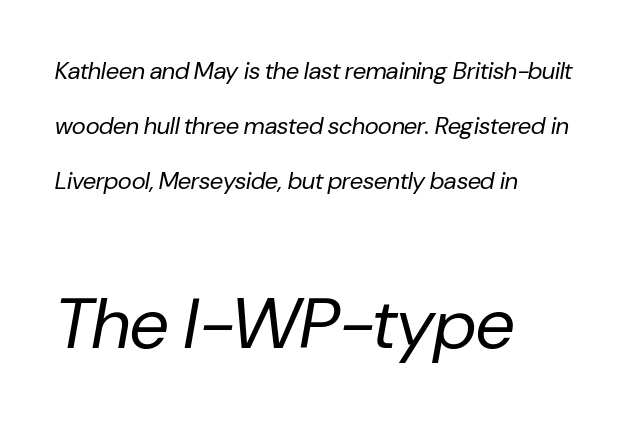
One-word summary of the alignment: left. If you drew a line through each stem, it would be angled. The rendering keeps characters at their native spacing. Rule under the text: the space is simply empty. A typesetter would call this proportional, since set widths differ per character. Interline gaps are noticeably wide in this sample.
